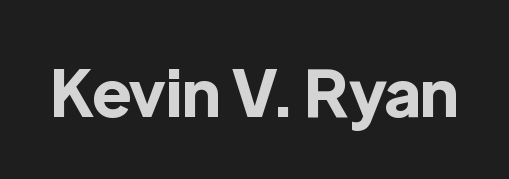
Q: Is the text bold? A: Yes.
Q: Is the text italic (slanted)? A: No, it is upright.
Q: Is the typeface a serif or a sans-serif typeface? A: Sans-serif.
Q: Is the text underlined? A: No.
Q: Is the spacing between letters normal or unusually wide? A: Normal.
Q: Width (condensed, normal, or wide)? A: Normal.
Q: x-height? A: Medium.
Q: Monospaced? A: No.
